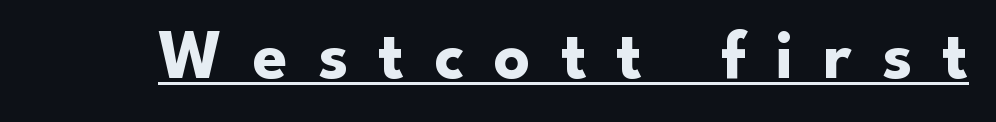
The lettering holds an erect, upright posture throughout. Is this a fixed-width face? No — the glyphs have proportional, varying widths. A rule runs beneath these lines of type. The rendering inserts visible extra space after every character. This is heavy type, rendered in bold. Unlike a traditional serif, this face leaves its strokes unadorned.
